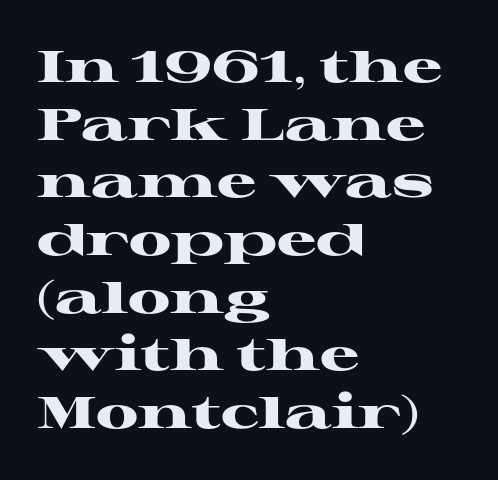
Serif or sans? Serif — the stroke terminals have little feet. When letters stand straight like this, we call the style roman or upright. The letterforms sit shoulder to shoulder at normal distance. Students, this is bold: see how much ink each stroke carries. The paragraph shown leans on its left margin. In terms of leading, this rendering sits right in the middle.
